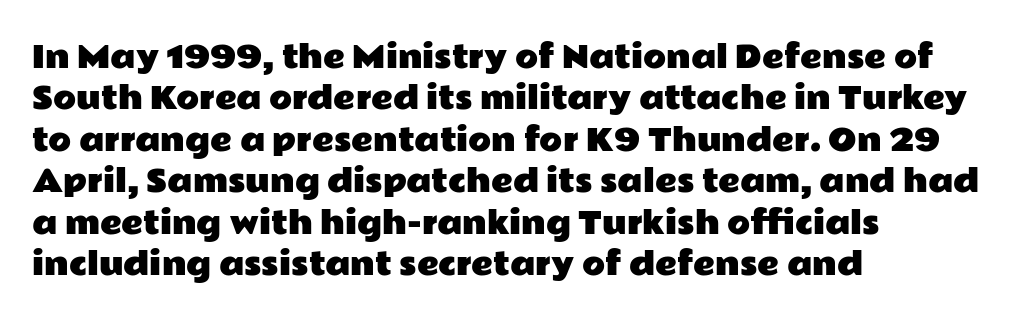
The image shows 30 px wide sans-serif type, upright; set left-aligned, normal line spacing (1.38x), normal letter spacing, not underlined; low stroke contrast and a medium x-height.
